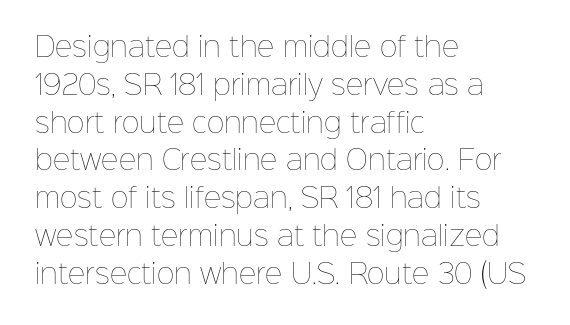
The image shows 27 px text type, upright; set left-aligned, normal line spacing (1.4x), normal letter spacing, not underlined.
